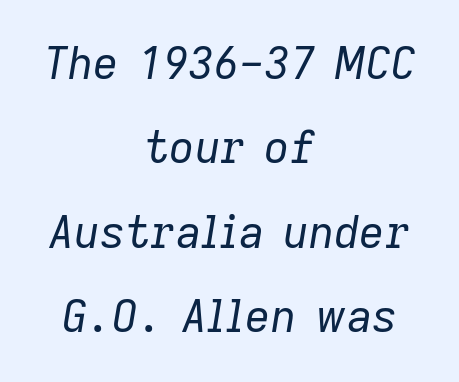
Typeset on center — no edge is straight. The zone under the glyphs is completely vacant. Tall strokes in this sample are angled rather than plumb. Honestly, the letter spacing is just normal — you wouldn't notice it.
